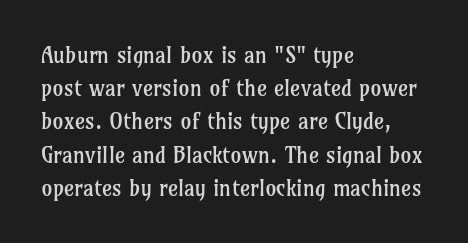
Q: Is the text bold? A: No.
Q: Is the text italic (slanted)? A: No, it is upright.
Q: Is the text underlined? A: No.
Q: How is the paragraph aligned? A: Left-aligned.
Q: Is the spacing between letters normal or unusually wide? A: Normal.
Q: Is the spacing between lines tight, normal or loose? A: Normal.
